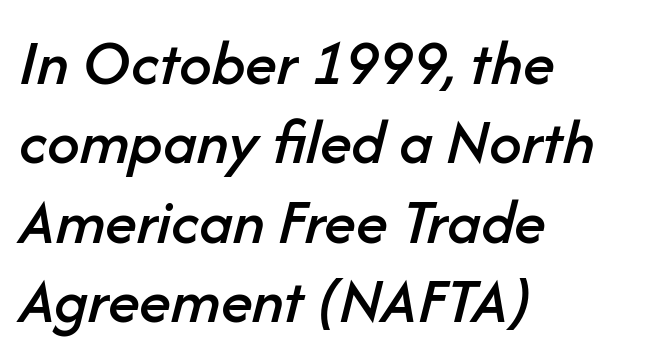
Glance below the letters and you will spot only blank space. One-word summary of the alignment: left. A typesetter would call this zero additional tracking. The letters advance in unequal steps, a hallmark of proportional type.
